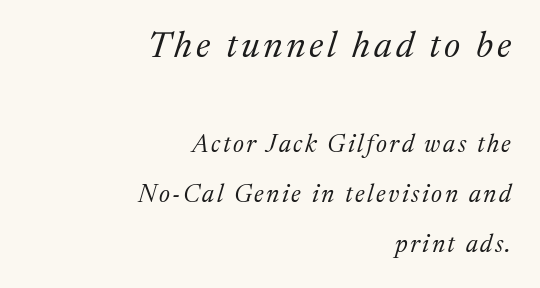
Q: Is the text bold? A: No.
Q: Is the text italic (slanted)? A: Yes, it leans right by about 17 degrees.
Q: Is the typeface a serif or a sans-serif typeface? A: Serif.
Q: Is the text underlined? A: No.
Q: How is the paragraph aligned? A: Right-aligned.
Q: Is the spacing between lines tight, normal or loose? A: Loose.
Q: Which block of text is set in a larger size, the first (top) or the second (bottom)? A: The first (top) one.
Q: Width (condensed, normal, or wide)? A: Normal.
Q: Stroke contrast? A: Medium.
Q: x-height? A: Medium.
Q: Monospaced? A: No.
